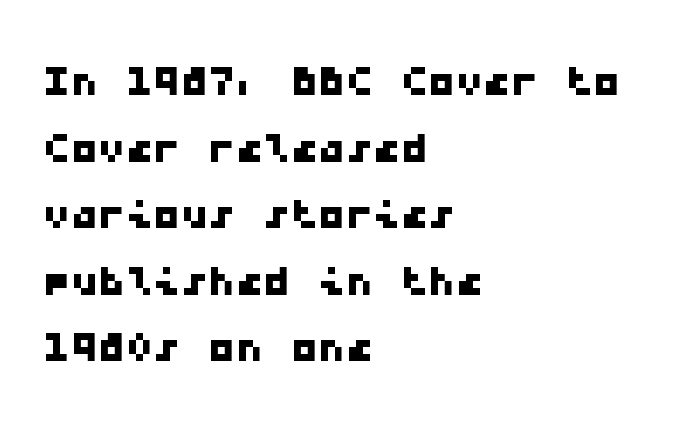
Q: Is the typeface a serif or a sans-serif typeface? A: Sans-serif.
Q: Is the text underlined? A: No.
Q: How is the paragraph aligned? A: Left-aligned.
Q: Is the spacing between letters normal or unusually wide? A: Normal.
Q: Width (condensed, normal, or wide)? A: Wide.
Q: Stroke contrast? A: Low.
Q: x-height? A: Medium.
Q: Monospaced? A: Yes.
